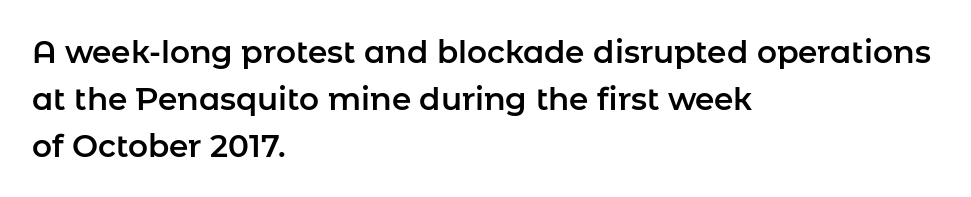
Short note: letters normally spaced. Nope, not italic — everything's standing straight. Each letter's strokes conclude bluntly, with no projecting serifs. The space beneath each line is pristine and unruled. The rag falls on the right side of this text block. Interline gaps are of average width in this sample.
